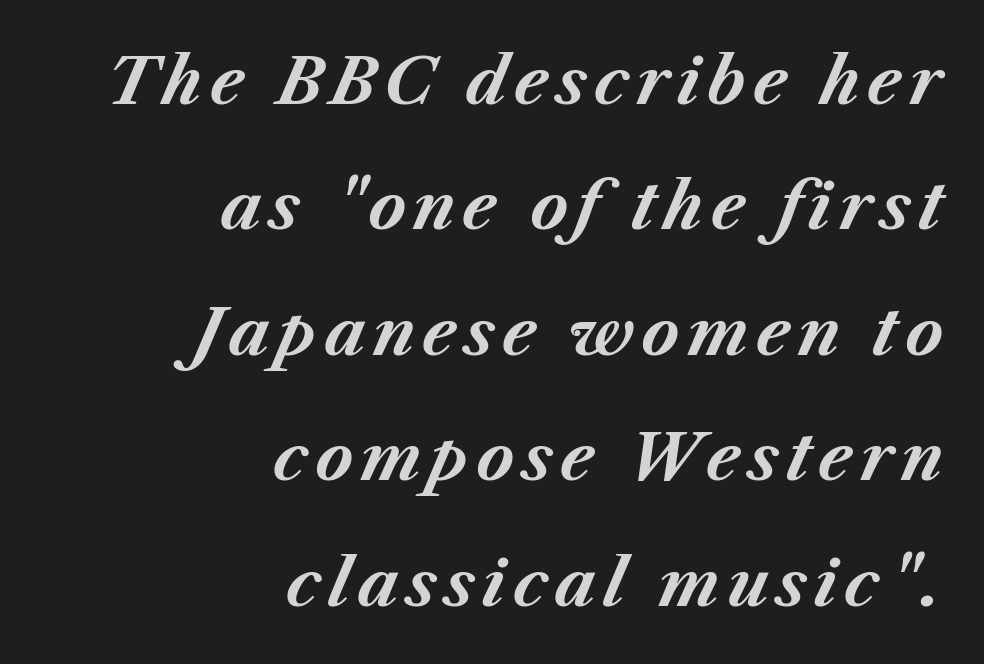
Q: Is the text bold? A: Yes.
Q: Is the text italic (slanted)? A: Yes, it leans right by about 23 degrees.
Q: Is the text underlined? A: No.
Q: How is the paragraph aligned? A: Right-aligned.
Q: Is the spacing between lines tight, normal or loose? A: Loose.
Q: Width (condensed, normal, or wide)? A: Normal.
Q: Stroke contrast? A: Medium.
Q: x-height? A: Medium.
Q: Monospaced? A: No.
